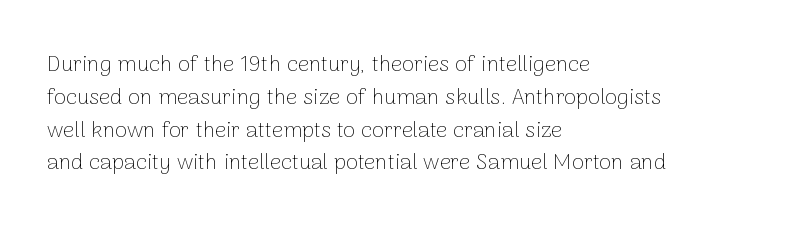
The image shows 22 px text type, upright; set left-aligned, normal line spacing (1.49x), normal letter spacing, not underlined.
